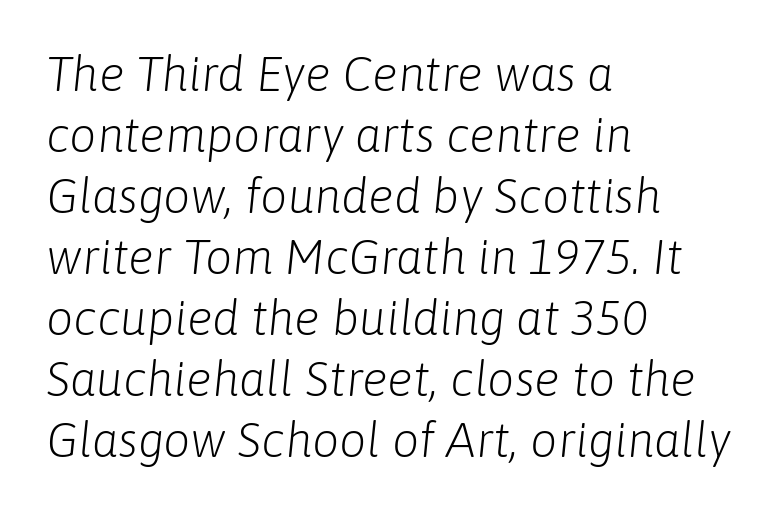
The image shows 48 px light type, italic (leaning right); set left-aligned, normal line spacing (1.27x), normal letter spacing, not underlined; low stroke contrast and a medium x-height.
